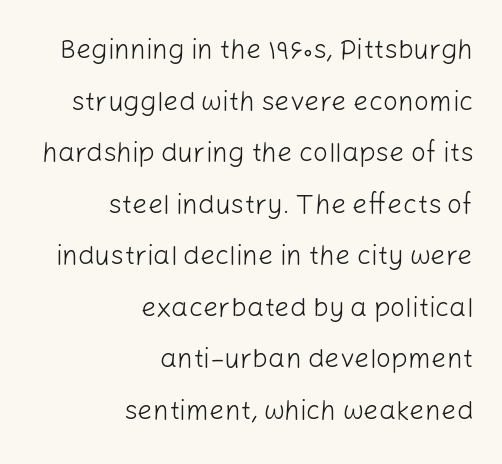
{"italic": "no", "bold": "no", "underline": "no", "align": "right", "line_spacing": "loose", "line_spacing_ratio": 1.91, "letter_spacing": "normal", "letter_spacing_em": 0.0, "glyph_px": 27}
